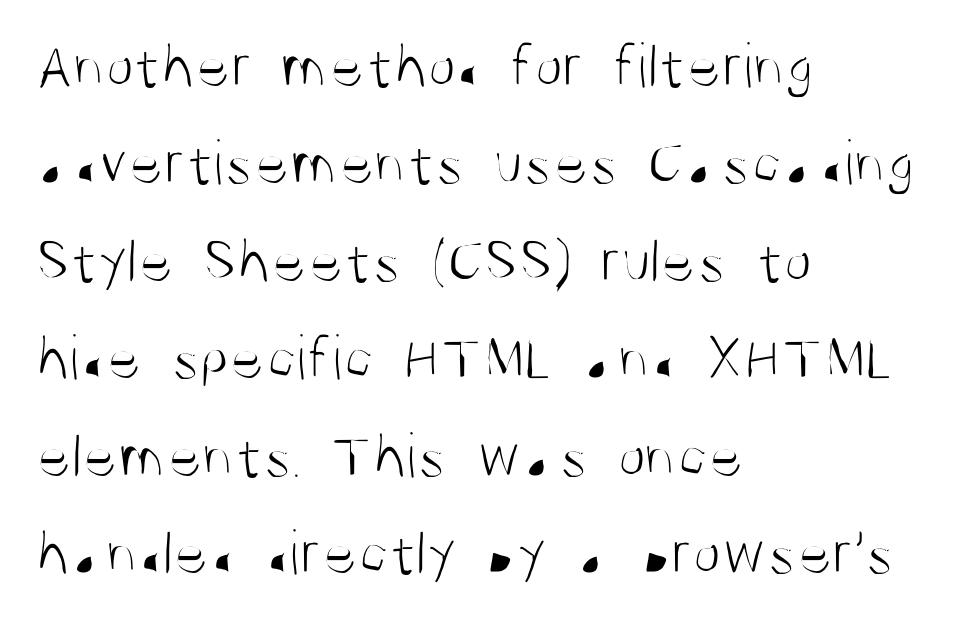
{"serif": "no", "italic": "no", "bold": "no", "weight": "light", "width": "condensed", "stroke_contrast": "medium", "x_height": "large", "monospaced": "no", "underline": "no", "align": "left", "line_spacing": "normal", "line_spacing_ratio": 1.5, "letter_spacing": "normal", "letter_spacing_em": 0.0, "glyph_px": 65}
